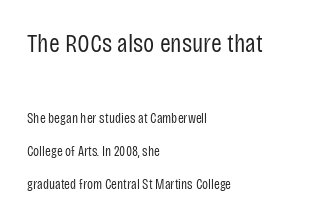
The image shows 26 px text type, upright; set left-aligned, loose line spacing (2.36x), normal letter spacing, not underlined; the first (top) block is 1.86x larger.
